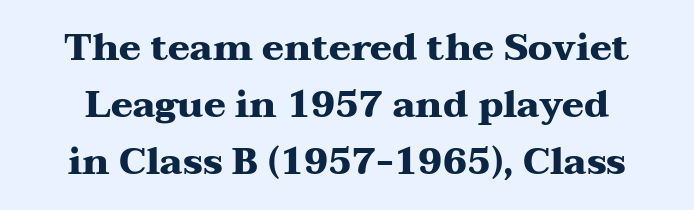
The image shows 37 px heavy, wide serif type, upright; set centered, normal line spacing (1.54x), normal letter spacing, not underlined; medium stroke contrast and a medium x-height.
